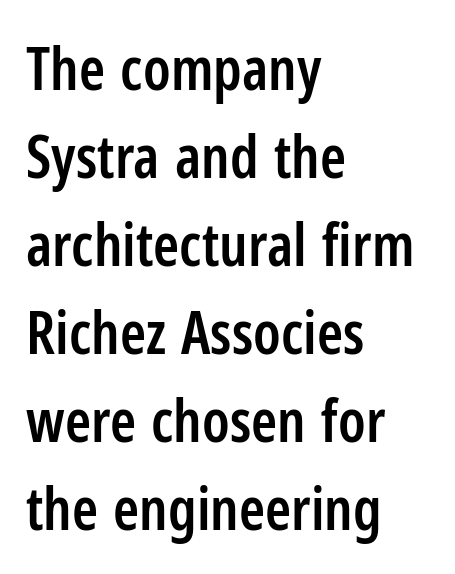
The lines are quadded left. Nobody drew a line under any word here. Classification — sans serif. Spacing between characters is what you'd get straight out of the box. Italic? Not at all — the glyphs are vertical.
